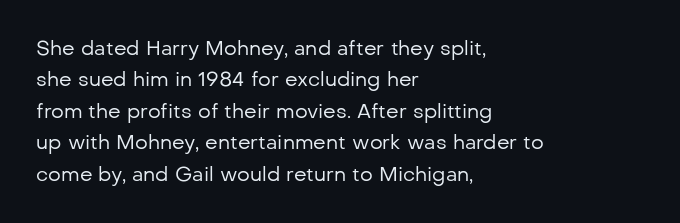
The image shows 20 px text type, upright; set left-aligned, normal line spacing (1.57x), normal letter spacing, not underlined.
